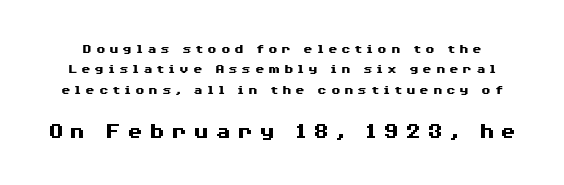
Q: Is the text bold? A: Yes.
Q: Is the text italic (slanted)? A: No, it is upright.
Q: Is the text underlined? A: No.
Q: Is the spacing between letters normal or unusually wide? A: Unusually wide.
Q: Is the spacing between lines tight, normal or loose? A: Normal.
Q: Which block of text is set in a larger size, the first (top) or the second (bottom)? A: The second (bottom) one.
